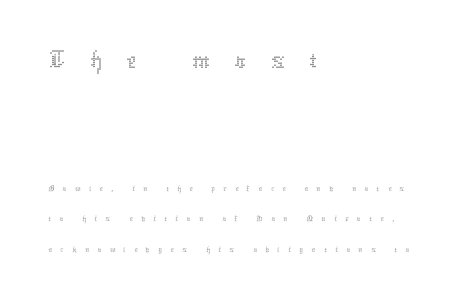
The image shows 56 px thin type, upright; set left-aligned, normal line spacing (1.62x), unusually wide letter spacing (+0.44 em), not underlined; the first (top) block is 2.95x larger; medium stroke contrast and a medium x-height.
